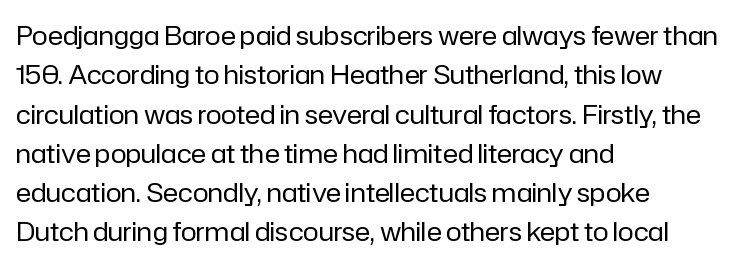
The image shows 26 px text type, upright; set left-aligned, normal line spacing (1.51x), normal letter spacing, not underlined.
